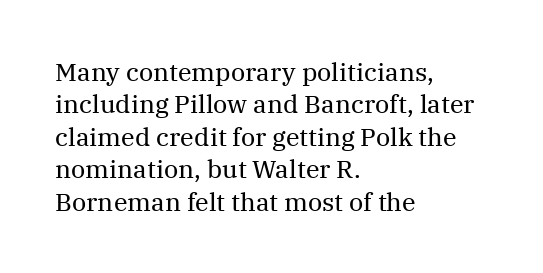
The image shows 25 px text type, upright; set left-aligned, normal line spacing (1.3x), normal letter spacing, not underlined.
